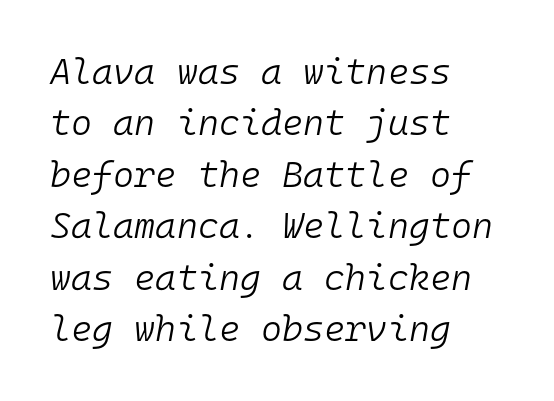
{"italic": "yes", "lean": "right", "slant_degrees": 10, "bold": "no", "weight": "light", "width": "normal", "stroke_contrast": "low", "x_height": "medium", "monospaced": "yes", "underline": "no", "align": "left", "line_spacing": "normal", "line_spacing_ratio": 1.43, "letter_spacing": "normal", "letter_spacing_em": 0.0, "glyph_px": 36}
